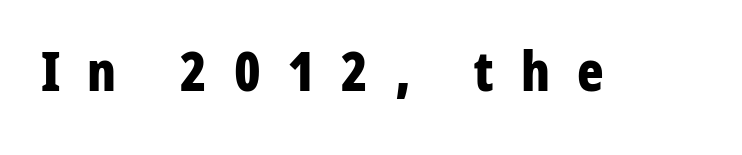
The image shows 55 px bold, condensed sans-serif type, upright; set unusually wide letter spacing (+0.49 em), not underlined; low stroke contrast and a medium x-height.
